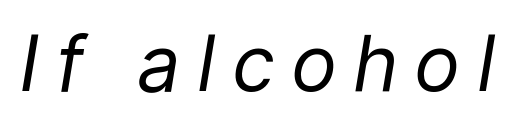
The image shows 77 px regular-weight type, italic (leaning right); set unusually wide letter spacing (+0.21 em), not underlined; low stroke contrast and a medium x-height.
